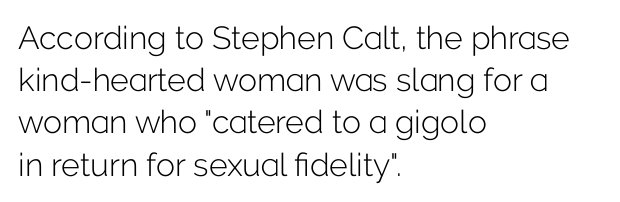
Q: Is the text bold? A: No.
Q: Is the text italic (slanted)? A: No, it is upright.
Q: Is the typeface a serif or a sans-serif typeface? A: Sans-serif.
Q: Is the text underlined? A: No.
Q: How is the paragraph aligned? A: Left-aligned.
Q: Is the spacing between letters normal or unusually wide? A: Normal.
Q: Is the spacing between lines tight, normal or loose? A: Normal.
Q: Width (condensed, normal, or wide)? A: Normal.
Q: Stroke contrast? A: Low.
Q: x-height? A: Medium.
Q: Monospaced? A: No.
